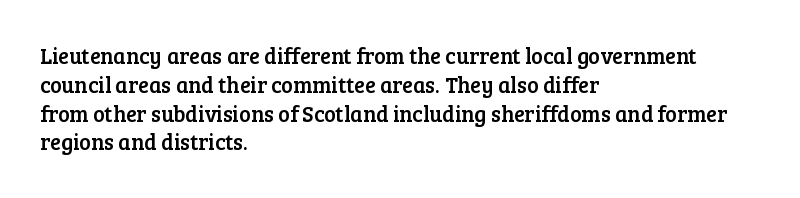
Q: Is the text italic (slanted)? A: No, it is upright.
Q: Is the text underlined? A: No.
Q: How is the paragraph aligned? A: Left-aligned.
Q: Is the spacing between letters normal or unusually wide? A: Normal.
Q: Is the spacing between lines tight, normal or loose? A: Normal.
